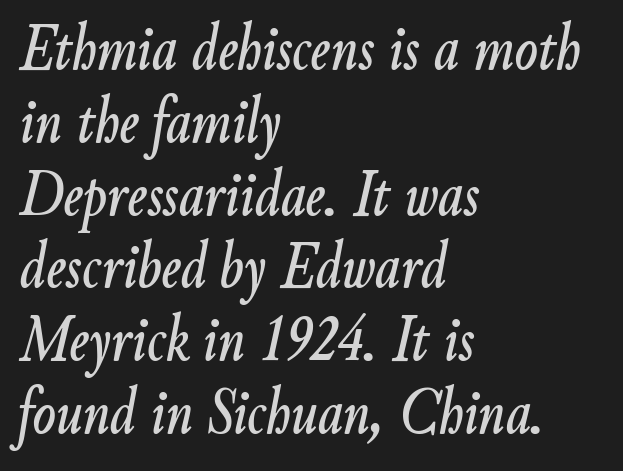
{"italic": "yes", "lean": "right", "slant_degrees": 9, "width": "condensed", "stroke_contrast": "low", "x_height": "small", "monospaced": "no", "underline": "no", "align": "left", "line_spacing": "tight", "line_spacing_ratio": 1.07, "letter_spacing": "normal", "letter_spacing_em": 0.0, "glyph_px": 68}
